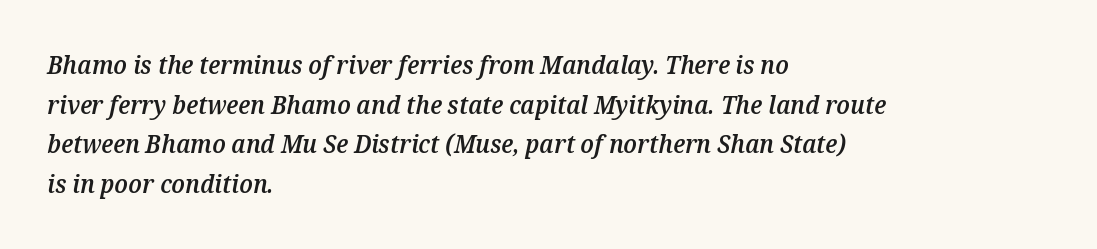
Typesetter's note: demi weight, one step under bold. The rendering anchors every line to the left-hand side. Reading down the column, the eye jumps a familiar distance to each next line. Any mark beneath the type? The region is blank.
